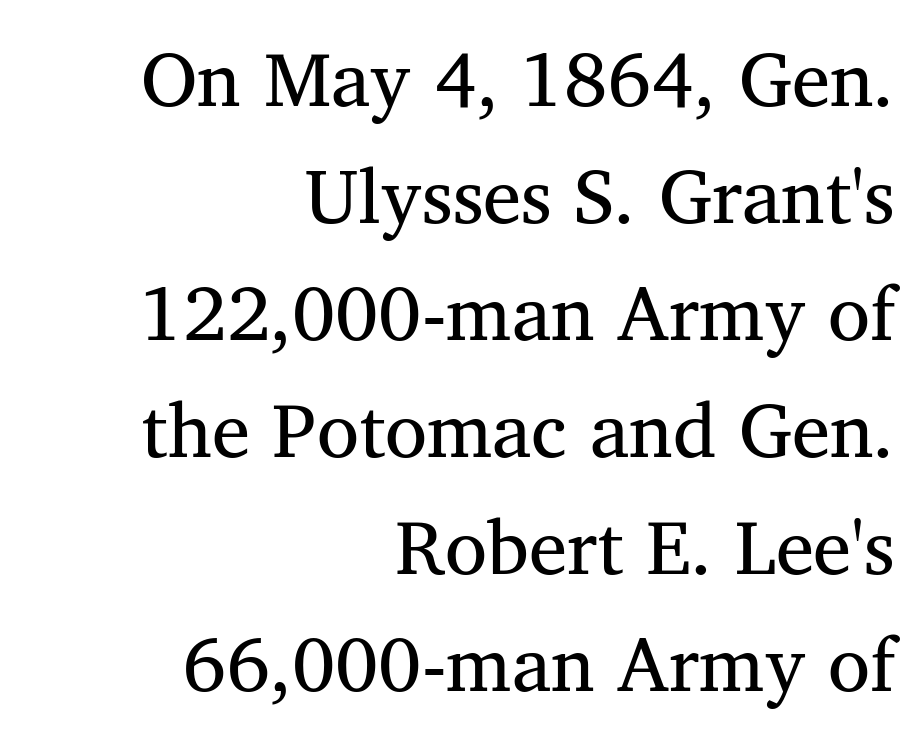
{"serif": "yes", "italic": "no", "bold": "no", "weight": "regular", "width": "normal", "stroke_contrast": "medium", "x_height": "medium", "monospaced": "no", "underline": "no", "align": "right", "line_spacing": "normal", "line_spacing_ratio": 1.52, "letter_spacing": "normal", "letter_spacing_em": 0.0, "glyph_px": 77}
